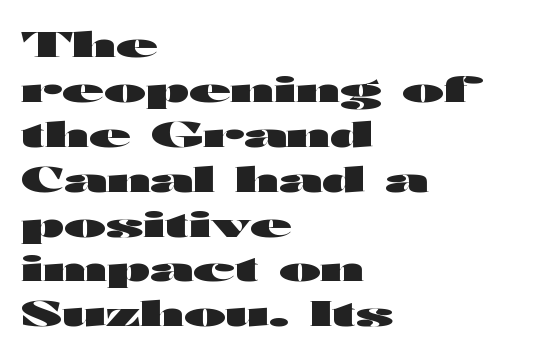
Q: Is the text bold? A: Yes.
Q: Is the text italic (slanted)? A: No, it is upright.
Q: Is the typeface a serif or a sans-serif typeface? A: Sans-serif.
Q: Is the text underlined? A: No.
Q: How is the paragraph aligned? A: Left-aligned.
Q: Is the spacing between letters normal or unusually wide? A: Normal.
Q: Is the spacing between lines tight, normal or loose? A: Normal.
Q: Width (condensed, normal, or wide)? A: Wide.
Q: Stroke contrast? A: High.
Q: x-height? A: Medium.
Q: Monospaced? A: No.
